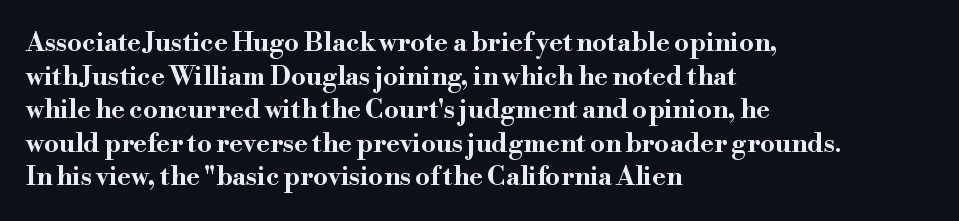
Regarding leading, the lines here are spaced in the standard way. Nothing unusual about the tracking: characters are spaced as the font intends. Clear beneath every line of the passage. The compositor pushed each line to the left boundary. Ascenders rise straight up at ninety degrees. The font is running at its bold setting.
